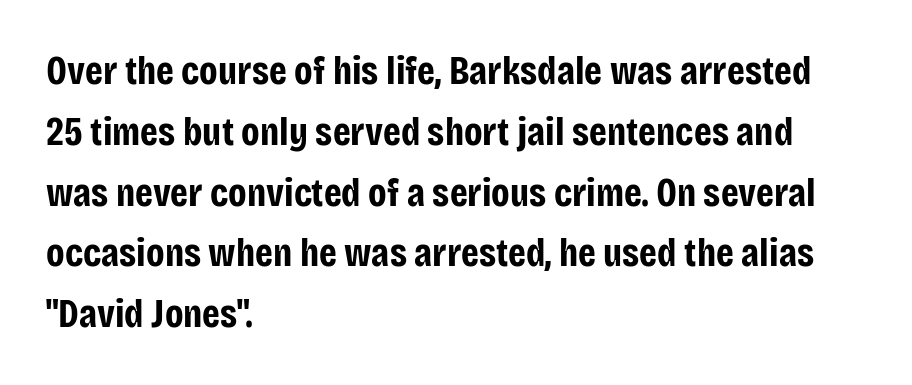
Do the characters align in a grid? No, the font is proportional. Examine the stroke ends and you'll find no serifs. Characters follow at the spacing the type designer built in. Plenty of ink on the page — the face is bold. Quick note: not italic, upright. The foot of each line stays bare and open.
